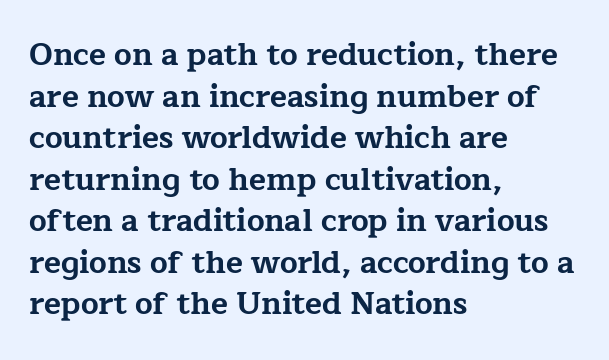
The image shows 31 px bold, wide serif type, upright; set left-aligned, normal line spacing (1.34x), normal letter spacing, not underlined; low stroke contrast and a medium x-height.
